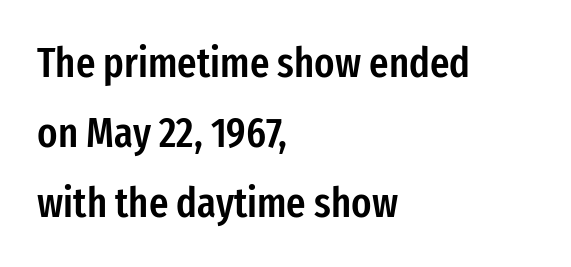
{"serif": "no", "italic": "no", "bold": "semi", "weight": "semibold", "width": "condensed", "stroke_contrast": "low", "x_height": "medium", "monospaced": "no", "underline": "no", "align": "left", "line_spacing": "normal", "line_spacing_ratio": 1.67, "letter_spacing": "normal", "letter_spacing_em": 0.0, "glyph_px": 42}
